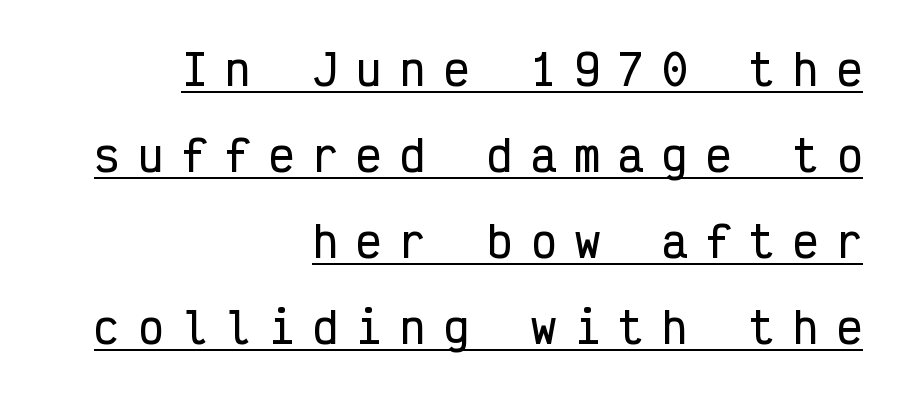
Q: Is the text italic (slanted)? A: No, it is upright.
Q: Is the typeface a serif or a sans-serif typeface? A: Sans-serif.
Q: Is the text underlined? A: Yes.
Q: How is the paragraph aligned? A: Right-aligned.
Q: Is the spacing between letters normal or unusually wide? A: Unusually wide.
Q: Is the spacing between lines tight, normal or loose? A: Loose.
Q: Width (condensed, normal, or wide)? A: Condensed.
Q: Stroke contrast? A: Low.
Q: x-height? A: Medium.
Q: Monospaced? A: Yes.
